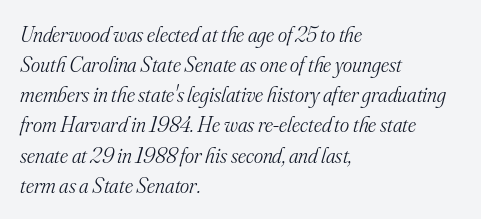
{"italic": "yes", "lean": "right", "slant_degrees": 16, "bold": "no", "underline": "no", "align": "left", "line_spacing": "normal", "line_spacing_ratio": 1.37, "letter_spacing": "normal", "letter_spacing_em": 0.0, "glyph_px": 22}
